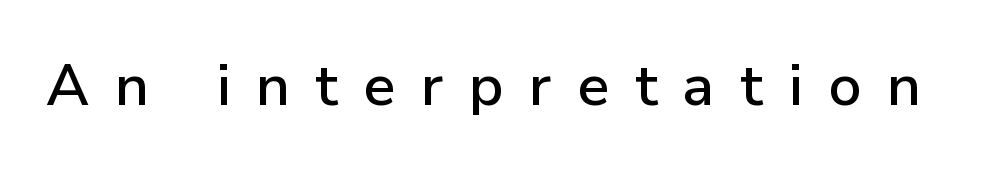
The image shows 58 px sans-serif type, upright; set unusually wide letter spacing (+0.44 em), not underlined; low stroke contrast and a medium x-height.
